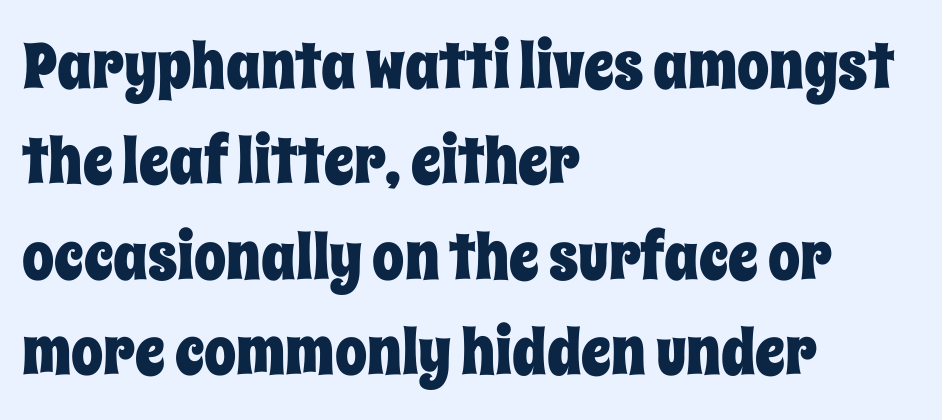
The letters advance in unequal steps, a hallmark of proportional type. Designer's note — italics off, roman on. Tracking value appears to be zero — textbook default spacing. Each line starts at the same left margin while the right side varies. Has an underline been added? It has not.
